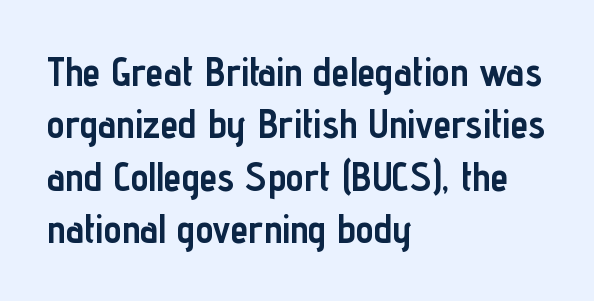
{"serif": "no", "italic": "no", "bold": "yes", "weight": "semibold", "width": "condensed", "stroke_contrast": "low", "x_height": "medium", "monospaced": "no", "underline": "no", "align": "left", "line_spacing": "normal", "line_spacing_ratio": 1.31, "letter_spacing": "normal", "letter_spacing_em": 0.0, "glyph_px": 40}
